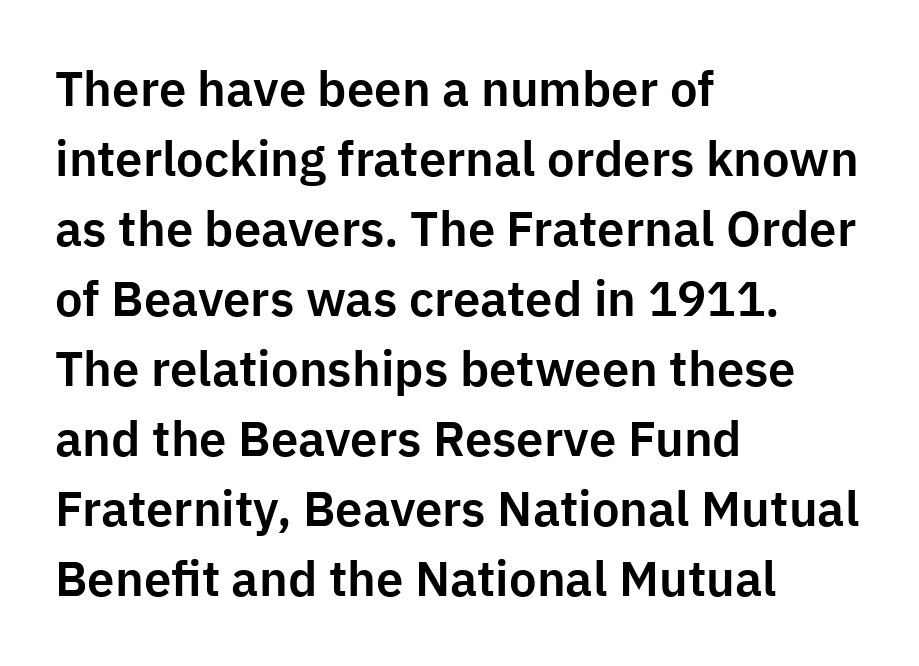
Q: Is the text italic (slanted)? A: No, it is upright.
Q: Is the typeface a serif or a sans-serif typeface? A: Sans-serif.
Q: Is the text underlined? A: No.
Q: How is the paragraph aligned? A: Left-aligned.
Q: Is the spacing between letters normal or unusually wide? A: Normal.
Q: Is the spacing between lines tight, normal or loose? A: Normal.
Q: Width (condensed, normal, or wide)? A: Normal.
Q: Stroke contrast? A: Low.
Q: x-height? A: Medium.
Q: Monospaced? A: No.
